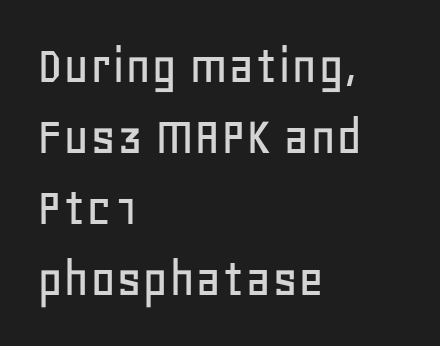
The image shows 56 px sans-serif type, upright; set left-aligned, normal line spacing (1.27x), normal letter spacing, not underlined; low stroke contrast and a large x-height.
